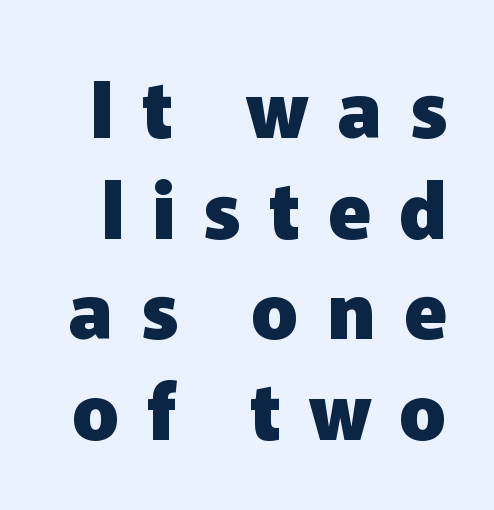
Q: Is the text bold? A: Yes.
Q: Is the text italic (slanted)? A: No, it is upright.
Q: Is the typeface a serif or a sans-serif typeface? A: Sans-serif.
Q: Is the text underlined? A: No.
Q: Is the spacing between letters normal or unusually wide? A: Unusually wide.
Q: Is the spacing between lines tight, normal or loose? A: Normal.
Q: Width (condensed, normal, or wide)? A: Normal.
Q: Stroke contrast? A: Low.
Q: x-height? A: Medium.
Q: Monospaced? A: No.
